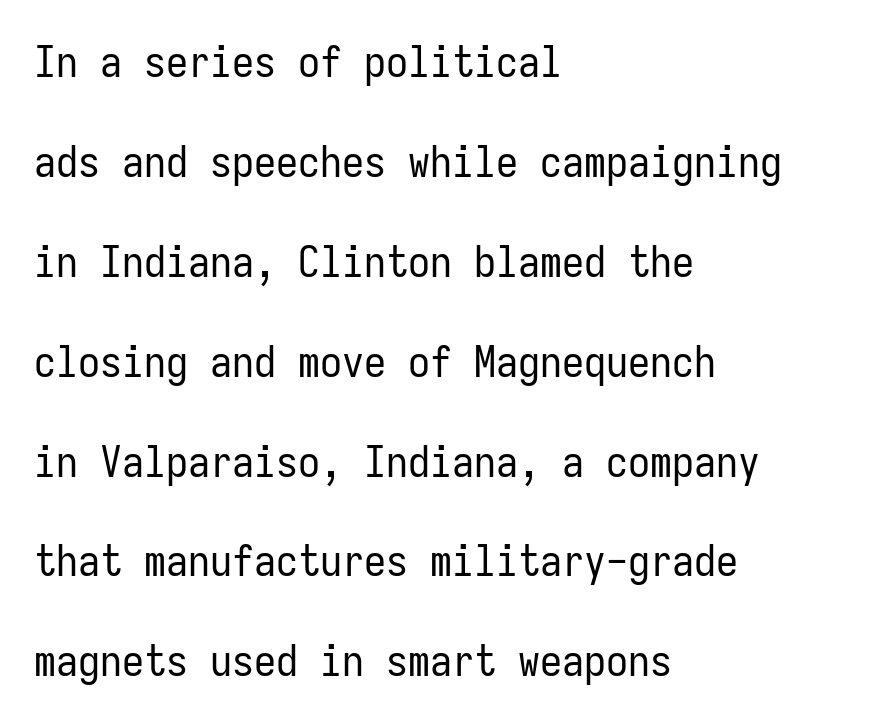
Unbolded letterforms with no extra heft. Notice how the passage keeps a crisp vertical edge on the left only. Tracking value appears to be zero — textbook default spacing. The letters carry no serifs — their stems end cleanly without finishing strokes. Is this a fixed-width face? Yes — each glyph sits in an identical cell.
